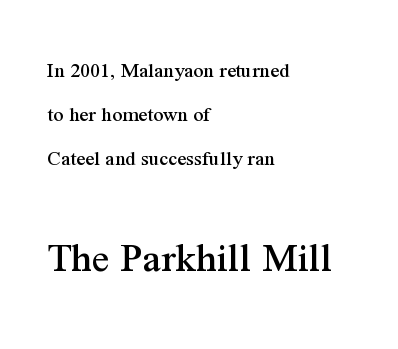
Q: Is the text italic (slanted)? A: No, it is upright.
Q: Is the typeface a serif or a sans-serif typeface? A: Serif.
Q: Is the text underlined? A: No.
Q: How is the paragraph aligned? A: Left-aligned.
Q: Is the spacing between letters normal or unusually wide? A: Normal.
Q: Is the spacing between lines tight, normal or loose? A: Loose.
Q: Which block of text is set in a larger size, the first (top) or the second (bottom)? A: The second (bottom) one.
Q: Width (condensed, normal, or wide)? A: Normal.
Q: Stroke contrast? A: Medium.
Q: x-height? A: Medium.
Q: Monospaced? A: No.
